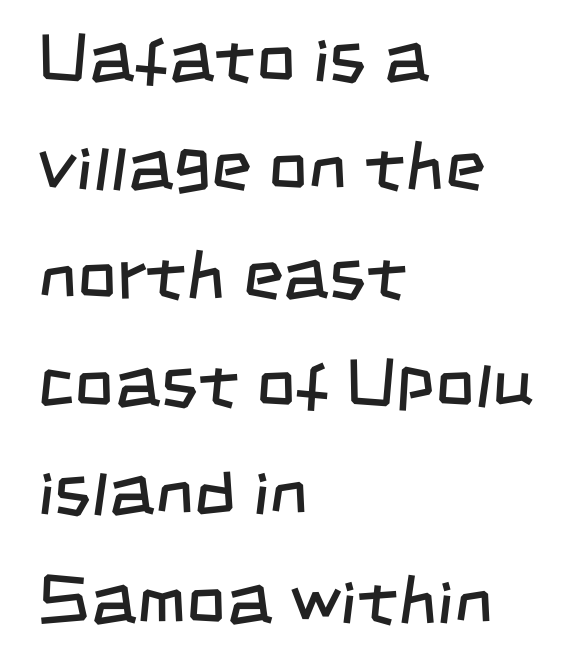
The image shows 69 px regular-weight, condensed sans-serif type; set left-aligned, normal line spacing (1.57x), normal letter spacing, not underlined; low stroke contrast and a large x-height.
